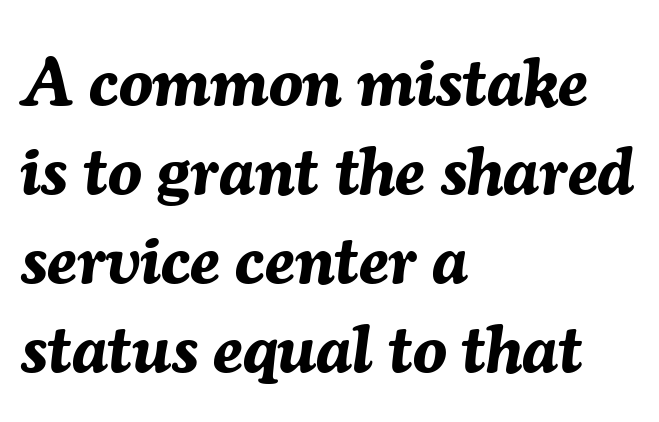
{"italic": "yes", "lean": "right", "slant_degrees": 7, "bold": "yes", "weight": "bold", "width": "normal", "stroke_contrast": "medium", "x_height": "medium", "monospaced": "no", "underline": "no", "align": "left", "line_spacing": "normal", "line_spacing_ratio": 1.31, "letter_spacing": "normal", "letter_spacing_em": 0.0, "glyph_px": 68}
